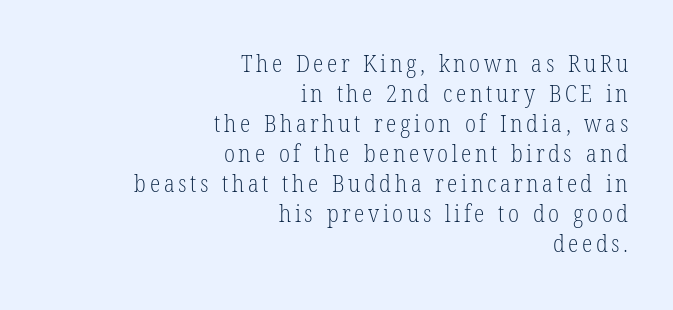
{"italic": "no", "bold": "no", "underline": "no", "align": "right", "line_spacing": "normal", "line_spacing_ratio": 1.25, "glyph_px": 24}
